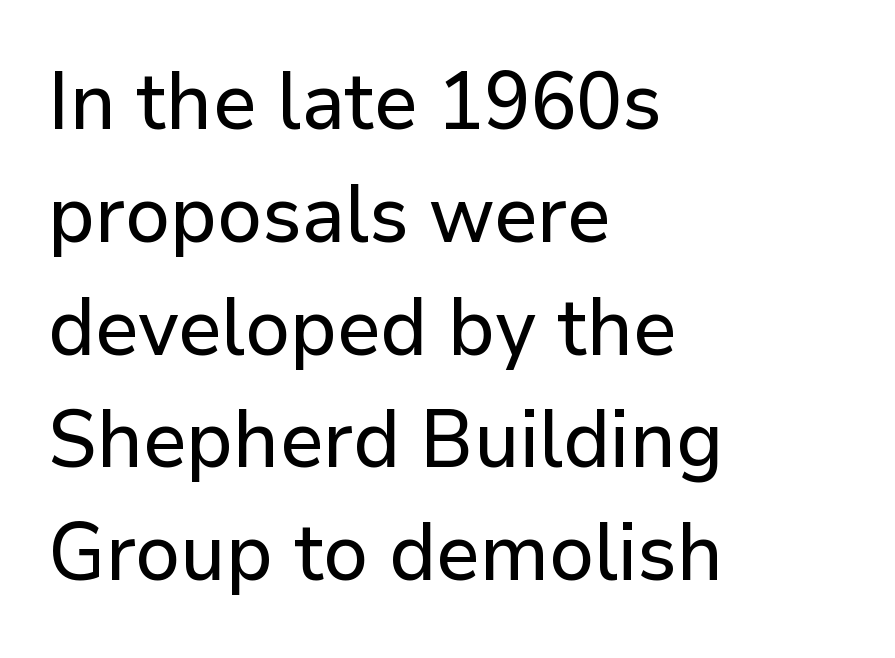
The lines are quadded left. Students, observe: this is what conventionally led text looks like. The letters stand upright; this is a roman face. Varying glyph widths throughout — classic text-font behaviour.
